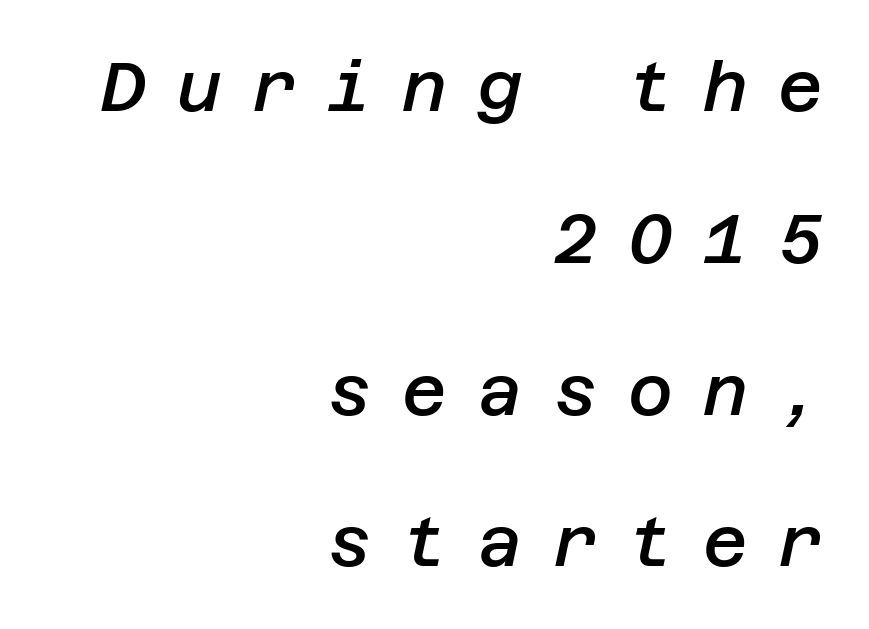
Short and long lines alike share a common ending point at right. Compared with typical body copy, the letter spacing here is much looser. Leading is clearly above the norm, producing a sparse column. The letters are semibold — heavier than regular but short of a full bold. The area under the type is left untouched.
